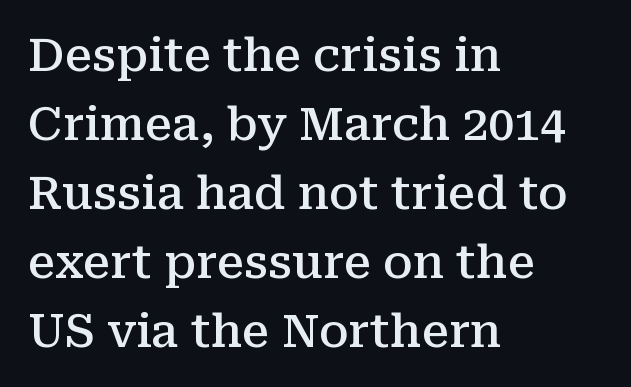
Q: Is the text bold? A: Semi-bold.
Q: Is the text italic (slanted)? A: No, it is upright.
Q: Is the typeface a serif or a sans-serif typeface? A: Serif.
Q: Is the text underlined? A: No.
Q: How is the paragraph aligned? A: Left-aligned.
Q: Is the spacing between letters normal or unusually wide? A: Normal.
Q: Is the spacing between lines tight, normal or loose? A: Normal.
Q: Width (condensed, normal, or wide)? A: Normal.
Q: Stroke contrast? A: Medium.
Q: x-height? A: Medium.
Q: Monospaced? A: No.
